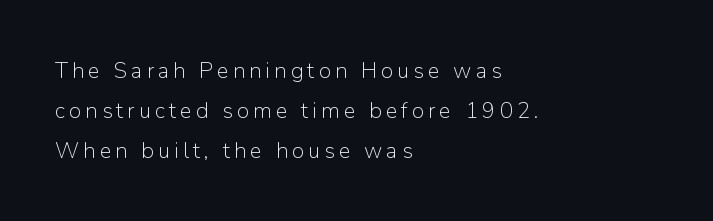
{"italic": "no", "bold": "no", "underline": "no", "align": "left", "line_spacing_ratio": 1.81, "glyph_px": 22}
